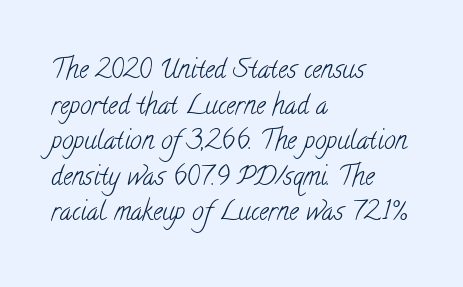
The image shows 26 px text type; set left-aligned, normal line spacing (1.37x), normal letter spacing, not underlined.
